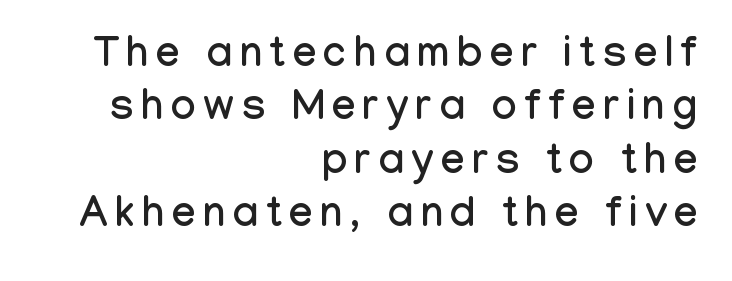
Q: Is the text italic (slanted)? A: No, it is upright.
Q: Is the typeface a serif or a sans-serif typeface? A: Sans-serif.
Q: Is the text underlined? A: No.
Q: How is the paragraph aligned? A: Right-aligned.
Q: Is the spacing between lines tight, normal or loose? A: Normal.
Q: Width (condensed, normal, or wide)? A: Condensed.
Q: Stroke contrast? A: Low.
Q: x-height? A: Medium.
Q: Monospaced? A: No.
